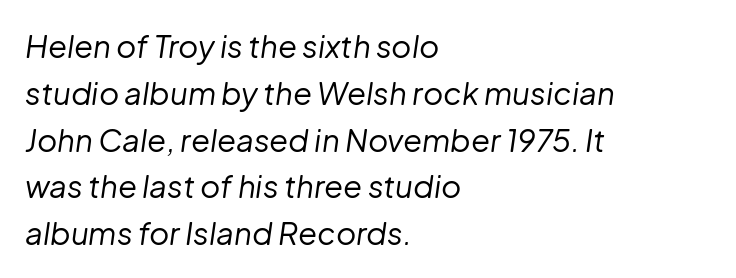
Q: Is the text bold? A: No.
Q: Is the text italic (slanted)? A: Yes, it leans right by about 8 degrees.
Q: Is the text underlined? A: No.
Q: How is the paragraph aligned? A: Left-aligned.
Q: Is the spacing between letters normal or unusually wide? A: Normal.
Q: Is the spacing between lines tight, normal or loose? A: Normal.
Q: Width (condensed, normal, or wide)? A: Normal.
Q: Stroke contrast? A: Low.
Q: x-height? A: Medium.
Q: Monospaced? A: No.
